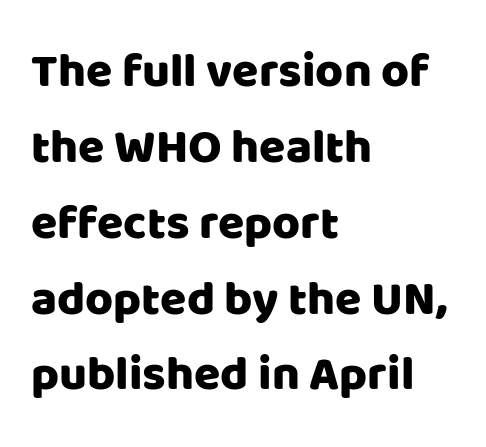
Q: Is the text italic (slanted)? A: No, it is upright.
Q: Is the typeface a serif or a sans-serif typeface? A: Sans-serif.
Q: Is the text underlined? A: No.
Q: How is the paragraph aligned? A: Left-aligned.
Q: Is the spacing between letters normal or unusually wide? A: Normal.
Q: Is the spacing between lines tight, normal or loose? A: Normal.
Q: Width (condensed, normal, or wide)? A: Normal.
Q: Stroke contrast? A: Low.
Q: x-height? A: Large.
Q: Monospaced? A: No.
